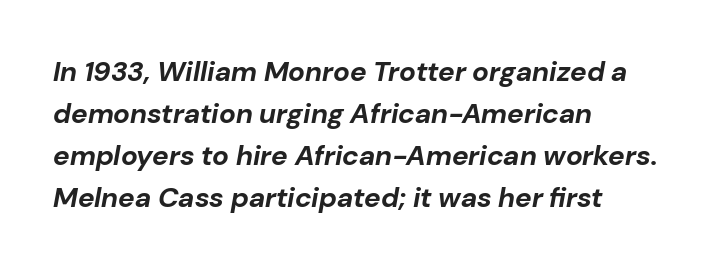
Q: Is the text bold? A: Yes.
Q: Is the text italic (slanted)? A: Yes, it leans right by about 10 degrees.
Q: Is the text underlined? A: No.
Q: How is the paragraph aligned? A: Left-aligned.
Q: Is the spacing between letters normal or unusually wide? A: Normal.
Q: Is the spacing between lines tight, normal or loose? A: Normal.
Q: Width (condensed, normal, or wide)? A: Normal.
Q: Stroke contrast? A: Low.
Q: x-height? A: Medium.
Q: Monospaced? A: No.
